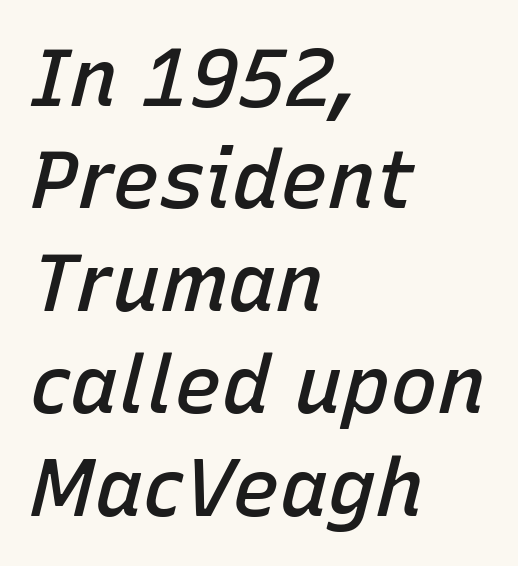
Character widths vary here, with narrow letters taking less room than wide ones. What's the leading like? Ordinary, nothing unusual. This rendering uses left alignment, leaving the right contour irregular. The glyphs have the mass of a demibold cut, below bold. The rendering keeps characters at their native spacing.
